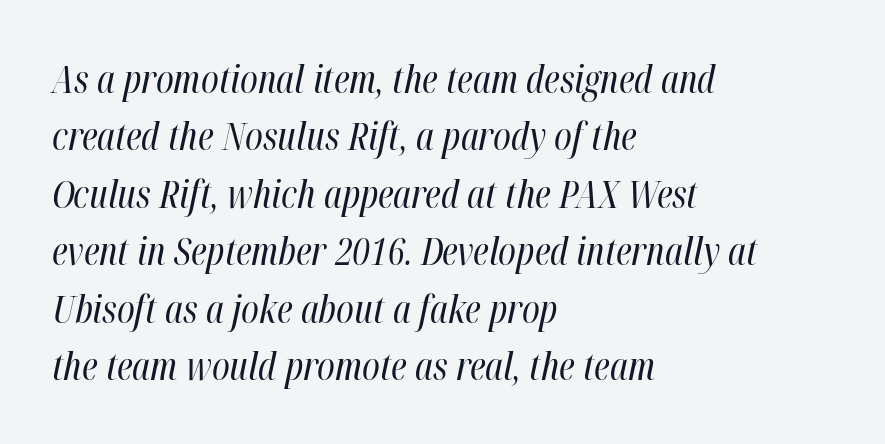
{"italic": "yes", "lean": "right", "slant_degrees": 12, "bold": "no", "weight": "regular", "width": "condensed", "stroke_contrast": "high", "x_height": "medium", "monospaced": "no", "underline": "no", "align": "left", "line_spacing": "normal", "line_spacing_ratio": 1.51, "letter_spacing": "normal", "letter_spacing_em": 0.0, "glyph_px": 38}
